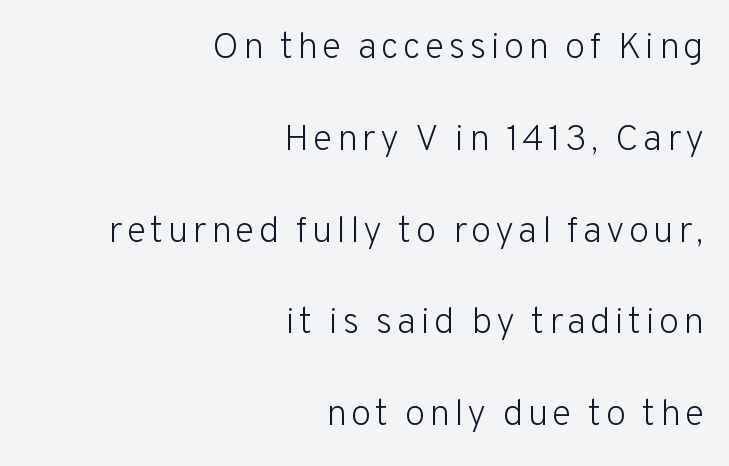
Is the block centered? No — it sits flush against the right margin. Designer's note — italics off, roman on. The letterforms sit at book weight or below. The specimen omits any rule beneath the text block's lines. The rendering uses a large line-height, opening up the rows.
